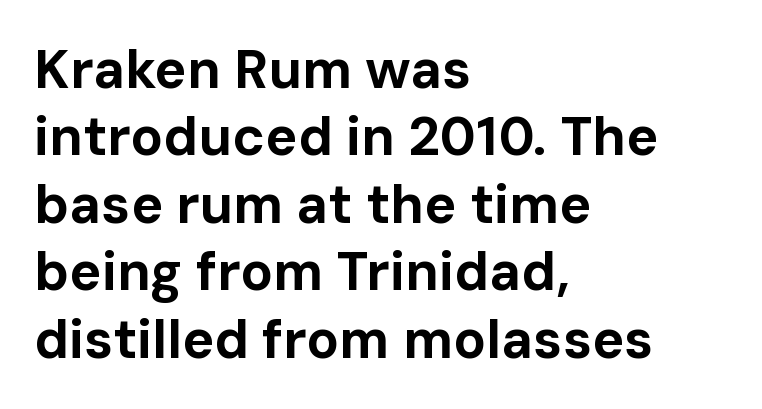
Q: Is the text bold? A: Yes.
Q: Is the text italic (slanted)? A: No, it is upright.
Q: Is the typeface a serif or a sans-serif typeface? A: Sans-serif.
Q: Is the text underlined? A: No.
Q: How is the paragraph aligned? A: Left-aligned.
Q: Is the spacing between letters normal or unusually wide? A: Normal.
Q: Is the spacing between lines tight, normal or loose? A: Normal.
Q: Width (condensed, normal, or wide)? A: Normal.
Q: Stroke contrast? A: Low.
Q: x-height? A: Medium.
Q: Monospaced? A: No.
